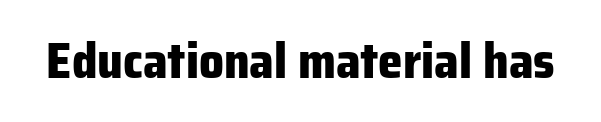
Q: Is the text bold? A: Yes.
Q: Is the text italic (slanted)? A: No, it is upright.
Q: Is the typeface a serif or a sans-serif typeface? A: Sans-serif.
Q: Is the text underlined? A: No.
Q: Is the spacing between letters normal or unusually wide? A: Normal.
Q: Width (condensed, normal, or wide)? A: Normal.
Q: Stroke contrast? A: Low.
Q: x-height? A: Medium.
Q: Monospaced? A: No.
